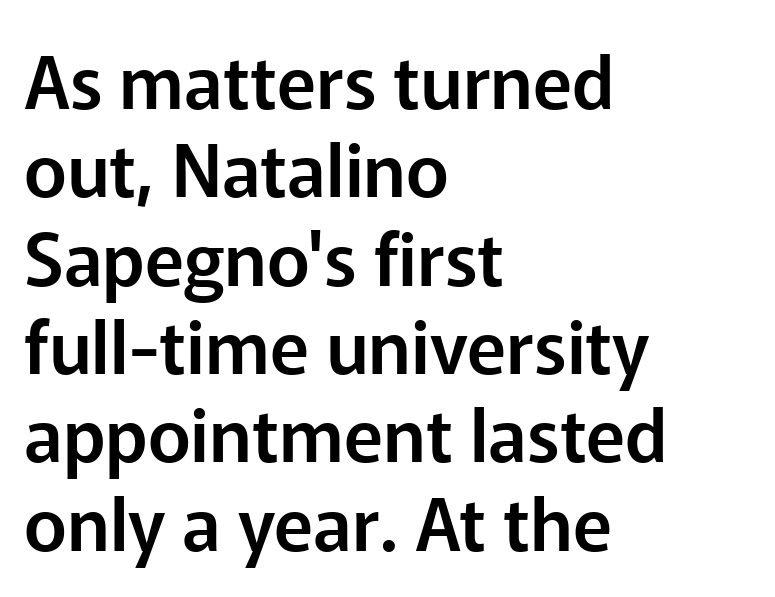
Q: Is the text italic (slanted)? A: No, it is upright.
Q: Is the typeface a serif or a sans-serif typeface? A: Sans-serif.
Q: Is the text underlined? A: No.
Q: How is the paragraph aligned? A: Left-aligned.
Q: Is the spacing between letters normal or unusually wide? A: Normal.
Q: Width (condensed, normal, or wide)? A: Normal.
Q: Stroke contrast? A: Low.
Q: x-height? A: Medium.
Q: Monospaced? A: No.
